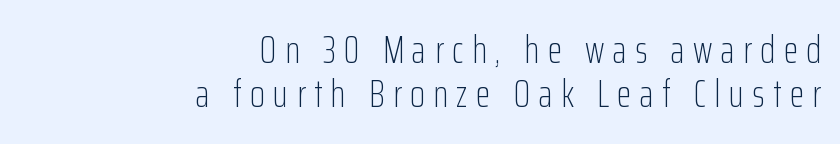
Q: Is the text bold? A: No.
Q: Is the text italic (slanted)? A: No, it is upright.
Q: Is the typeface a serif or a sans-serif typeface? A: Sans-serif.
Q: Is the text underlined? A: No.
Q: How is the paragraph aligned? A: Right-aligned.
Q: Is the spacing between letters normal or unusually wide? A: Unusually wide.
Q: Width (condensed, normal, or wide)? A: Condensed.
Q: Stroke contrast? A: Low.
Q: x-height? A: Medium.
Q: Monospaced? A: No.
